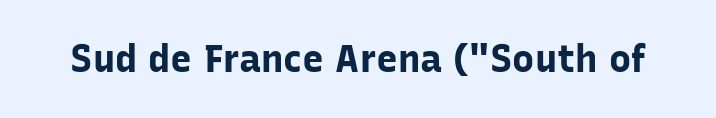
A typesetter would call this zero additional tracking. The zone under the glyphs is completely vacant. The designer went with a sans here, leaving each stem footless. Here the designer chose a conventional face with non-uniform glyph widths. Do the letters lean? They stand straight.
